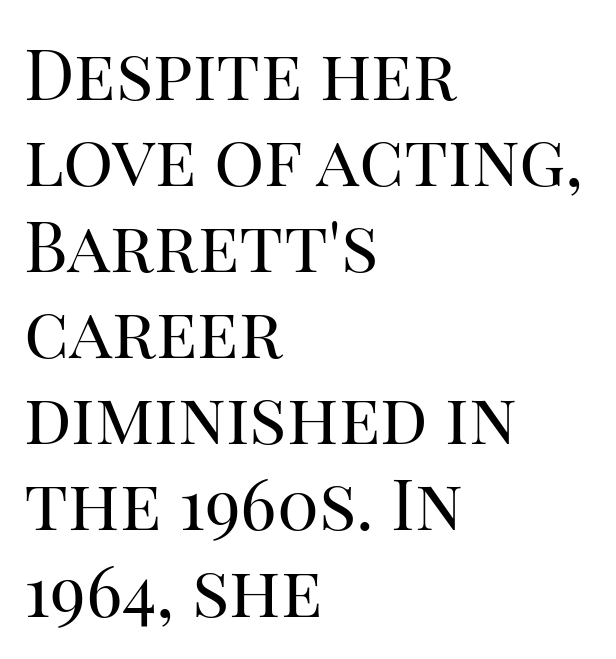
Q: Is the text bold? A: No.
Q: Is the text italic (slanted)? A: No, it is upright.
Q: Is the typeface a serif or a sans-serif typeface? A: Serif.
Q: Is the text underlined? A: No.
Q: How is the paragraph aligned? A: Left-aligned.
Q: Is the spacing between letters normal or unusually wide? A: Normal.
Q: Width (condensed, normal, or wide)? A: Normal.
Q: Stroke contrast? A: High.
Q: x-height? A: Large.
Q: Monospaced? A: No.
